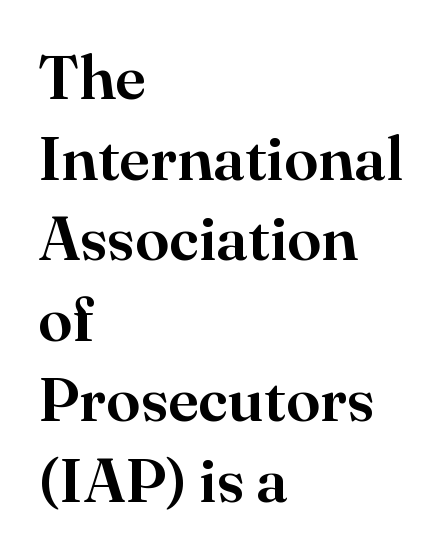
Q: Is the text italic (slanted)? A: No, it is upright.
Q: Is the typeface a serif or a sans-serif typeface? A: Serif.
Q: Is the text underlined? A: No.
Q: How is the paragraph aligned? A: Left-aligned.
Q: Is the spacing between letters normal or unusually wide? A: Normal.
Q: Is the spacing between lines tight, normal or loose? A: Normal.
Q: Width (condensed, normal, or wide)? A: Normal.
Q: Stroke contrast? A: High.
Q: x-height? A: Small.
Q: Monospaced? A: No.
